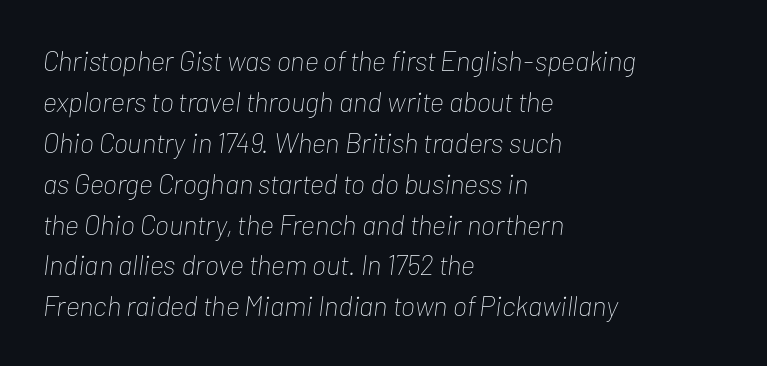
Q: Is the text bold? A: No.
Q: Is the text italic (slanted)? A: Yes, it leans right by about 7 degrees.
Q: Is the text underlined? A: No.
Q: How is the paragraph aligned? A: Left-aligned.
Q: Is the spacing between letters normal or unusually wide? A: Normal.
Q: Is the spacing between lines tight, normal or loose? A: Normal.
Q: Width (condensed, normal, or wide)? A: Condensed.
Q: Stroke contrast? A: Low.
Q: x-height? A: Medium.
Q: Monospaced? A: No.
